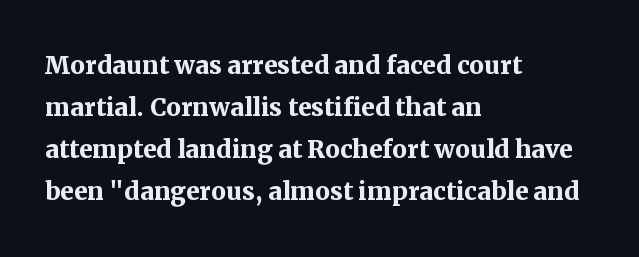
Q: Is the text bold? A: Yes.
Q: Is the text italic (slanted)? A: No, it is upright.
Q: Is the typeface a serif or a sans-serif typeface? A: Serif.
Q: Is the text underlined? A: No.
Q: How is the paragraph aligned? A: Left-aligned.
Q: Is the spacing between letters normal or unusually wide? A: Normal.
Q: Is the spacing between lines tight, normal or loose? A: Normal.
Q: Width (condensed, normal, or wide)? A: Normal.
Q: Stroke contrast? A: Medium.
Q: x-height? A: Medium.
Q: Monospaced? A: No.
